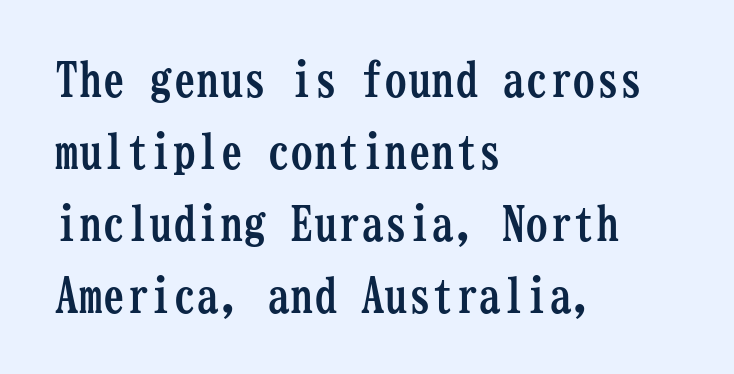
Q: Is the text bold? A: Yes.
Q: Is the text italic (slanted)? A: No, it is upright.
Q: Is the typeface a serif or a sans-serif typeface? A: Serif.
Q: Is the text underlined? A: No.
Q: How is the paragraph aligned? A: Left-aligned.
Q: Is the spacing between letters normal or unusually wide? A: Normal.
Q: Is the spacing between lines tight, normal or loose? A: Normal.
Q: Width (condensed, normal, or wide)? A: Condensed.
Q: Stroke contrast? A: Low.
Q: x-height? A: Medium.
Q: Monospaced? A: Yes.
